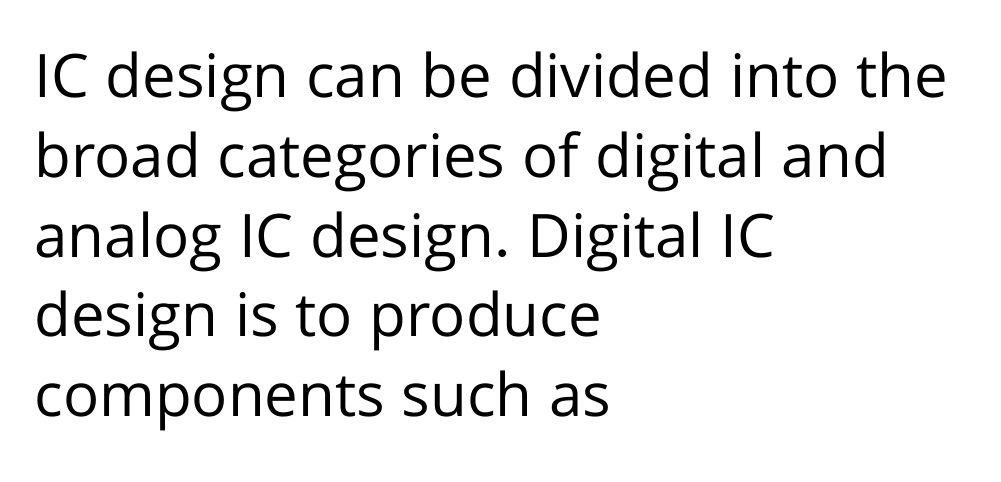
Q: Is the text bold? A: No.
Q: Is the text italic (slanted)? A: No, it is upright.
Q: Is the typeface a serif or a sans-serif typeface? A: Sans-serif.
Q: Is the text underlined? A: No.
Q: How is the paragraph aligned? A: Left-aligned.
Q: Is the spacing between letters normal or unusually wide? A: Normal.
Q: Is the spacing between lines tight, normal or loose? A: Normal.
Q: Width (condensed, normal, or wide)? A: Normal.
Q: Stroke contrast? A: Low.
Q: x-height? A: Medium.
Q: Monospaced? A: No.
